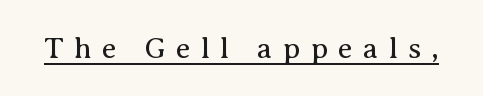
Q: Is the text bold? A: No.
Q: Is the text italic (slanted)? A: No, it is upright.
Q: Is the typeface a serif or a sans-serif typeface? A: Serif.
Q: Is the text underlined? A: Yes.
Q: Is the spacing between letters normal or unusually wide? A: Unusually wide.
Q: Width (condensed, normal, or wide)? A: Normal.
Q: Stroke contrast? A: Medium.
Q: x-height? A: Medium.
Q: Monospaced? A: No.
